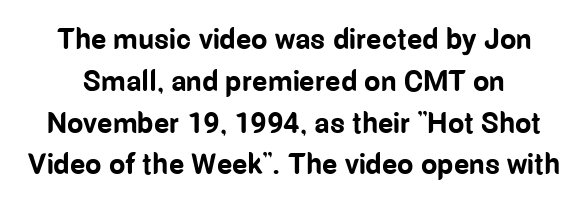
{"serif": "no", "italic": "no", "bold": "yes", "weight": "bold", "width": "condensed", "stroke_contrast": "low", "x_height": "medium", "monospaced": "no", "underline": "no", "line_spacing": "normal", "line_spacing_ratio": 1.44, "letter_spacing": "normal", "letter_spacing_em": 0.0, "glyph_px": 29}
